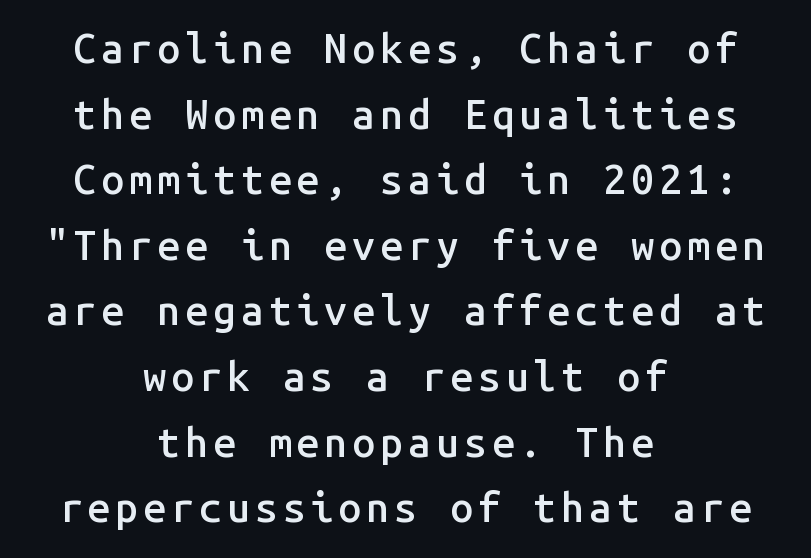
Underline: absent. Slightly chunky letters — semibold, I'd say, not full bold. The paragraph has two soft edges and a firm central axis. The text was rendered using a sans face with plain stroke endings. Honestly, the row spacing looks completely unremarkable. You could count columns in this text — the font is strictly monospaced.
